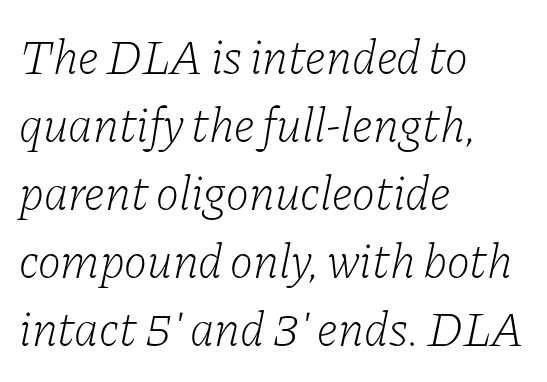
The image shows 49 px light serif type, italic (leaning right); set left-aligned, normal line spacing (1.39x), normal letter spacing, not underlined; low stroke contrast and a medium x-height.
